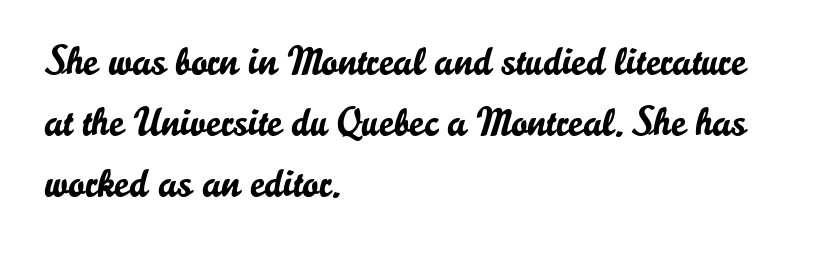
Q: Is the text italic (slanted)? A: Yes.
Q: Is the typeface a serif or a sans-serif typeface? A: Sans-serif.
Q: Is the text underlined? A: No.
Q: How is the paragraph aligned? A: Left-aligned.
Q: Is the spacing between letters normal or unusually wide? A: Normal.
Q: Is the spacing between lines tight, normal or loose? A: Normal.
Q: Width (condensed, normal, or wide)? A: Normal.
Q: Stroke contrast? A: Low.
Q: x-height? A: Small.
Q: Monospaced? A: No.
